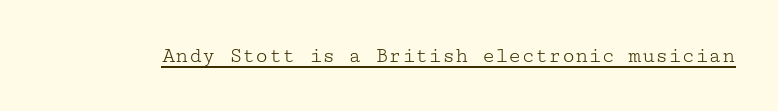
The image shows 22 px text type, upright; set normal letter spacing, underlined.
